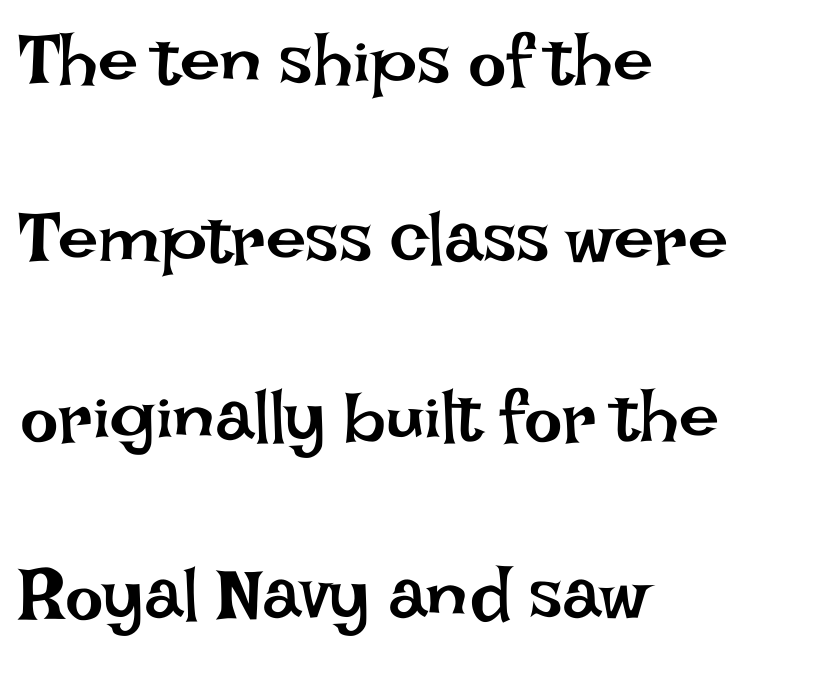
Every stem runs plumb, perpendicular to the baseline. Underline: absent. The setting favours the left margin, as ordinary paragraphs usually do. How would I describe the line gaps? Wide and relaxed. Default kerning and tracking; the words read as compact shapes. The typesetting does not lean heavy: it is not bold.
